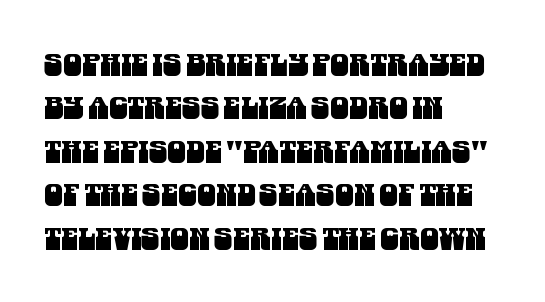
{"serif": "no", "width": "condensed", "stroke_contrast": "medium", "x_height": "large", "monospaced": "no", "underline": "no", "align": "left", "line_spacing": "normal", "line_spacing_ratio": 1.45, "letter_spacing": "normal", "letter_spacing_em": 0.0, "glyph_px": 30}
